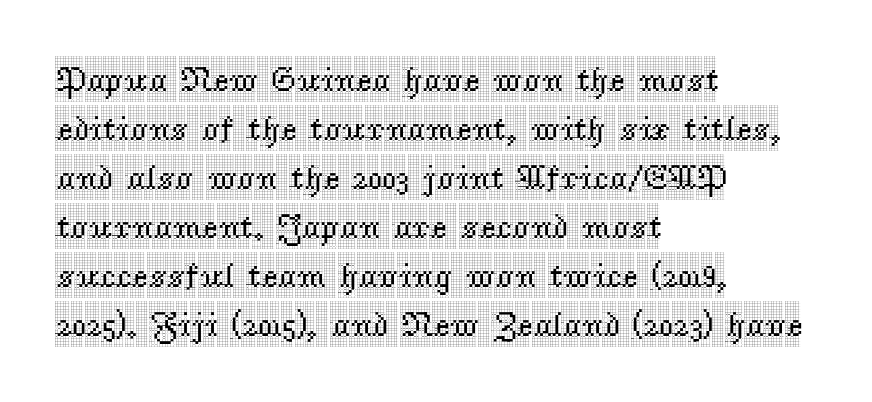
Q: Is the text italic (slanted)? A: No, it is upright.
Q: Is the typeface a serif or a sans-serif typeface? A: Serif.
Q: Is the text underlined? A: No.
Q: How is the paragraph aligned? A: Left-aligned.
Q: Is the spacing between letters normal or unusually wide? A: Normal.
Q: Is the spacing between lines tight, normal or loose? A: Normal.
Q: Width (condensed, normal, or wide)? A: Condensed.
Q: x-height? A: Large.
Q: Monospaced? A: No.
